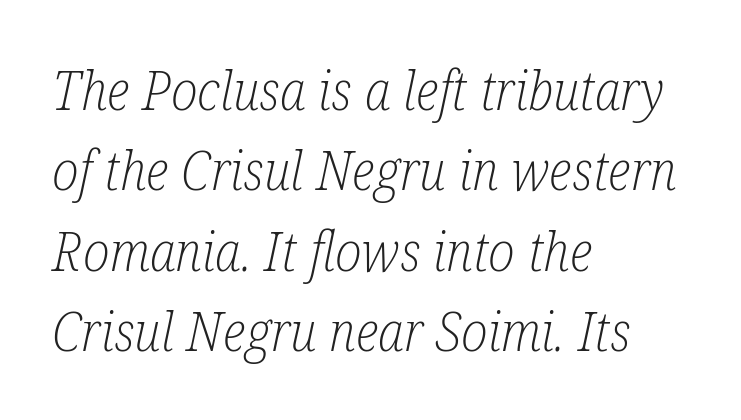
Q: Is the text bold? A: No.
Q: Is the text italic (slanted)? A: Yes, it leans right by about 12 degrees.
Q: Is the typeface a serif or a sans-serif typeface? A: Serif.
Q: Is the text underlined? A: No.
Q: How is the paragraph aligned? A: Left-aligned.
Q: Is the spacing between letters normal or unusually wide? A: Normal.
Q: Is the spacing between lines tight, normal or loose? A: Normal.
Q: Width (condensed, normal, or wide)? A: Condensed.
Q: Stroke contrast? A: Low.
Q: x-height? A: Medium.
Q: Monospaced? A: No.
